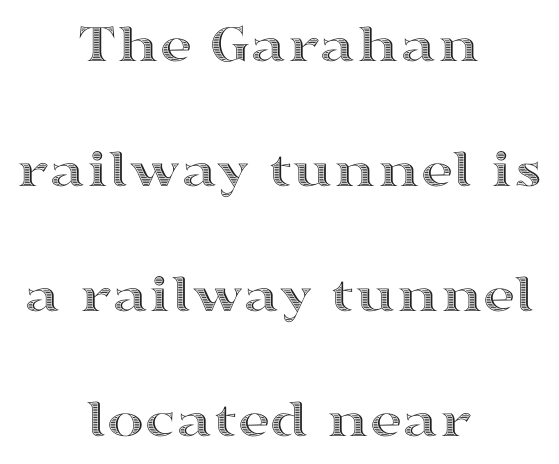
{"italic": "no", "width": "wide", "x_height": "medium", "monospaced": "no", "underline": "no", "align": "center", "line_spacing": "loose", "line_spacing_ratio": 2.23, "letter_spacing": "normal", "letter_spacing_em": 0.0, "glyph_px": 56}
